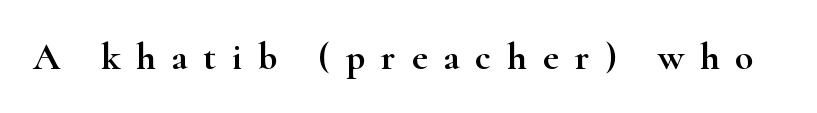
Q: Is the text italic (slanted)? A: No, it is upright.
Q: Is the typeface a serif or a sans-serif typeface? A: Serif.
Q: Is the text underlined? A: No.
Q: Is the spacing between letters normal or unusually wide? A: Unusually wide.
Q: Width (condensed, normal, or wide)? A: Wide.
Q: Stroke contrast? A: High.
Q: x-height? A: Small.
Q: Monospaced? A: No.
